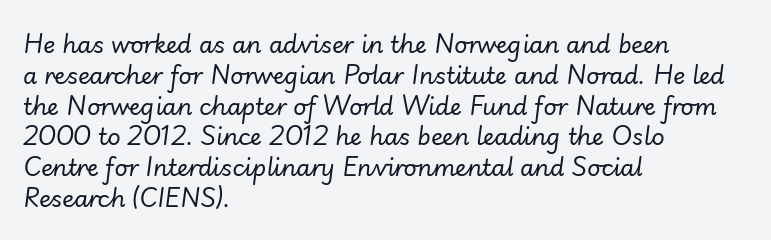
The image shows 23 px text type, italic (leaning right); set left-aligned, normal line spacing (1.34x), normal letter spacing, not underlined.
